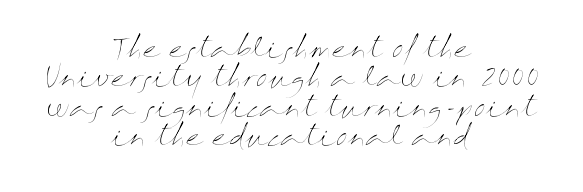
Clear beneath every line of the passage. Regarding leading, the lines here are crowded together. This sample uses plain, unmodified letter spacing.
